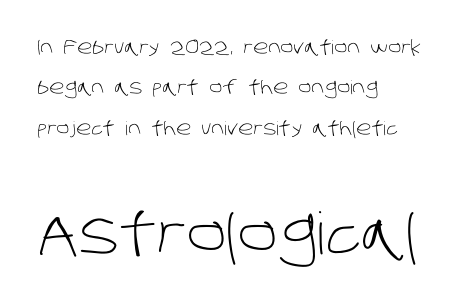
The foot of each line stays bare and open. If you drew a ruler down the left edge, every line would touch it. No extra ink here — the face is not bold. Larger block? The one below; the one above is distinctly smaller.
